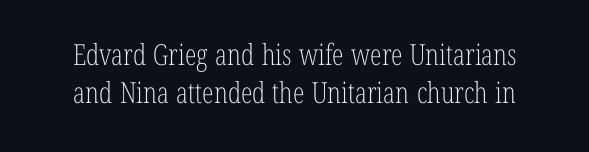
{"serif": "yes", "italic": "no", "bold": "no", "weight": "light", "width": "condensed", "stroke_contrast": "low", "x_height": "medium", "monospaced": "no", "underline": "no", "line_spacing": "normal", "line_spacing_ratio": 1.31, "letter_spacing": "normal", "letter_spacing_em": 0.0, "glyph_px": 29}
